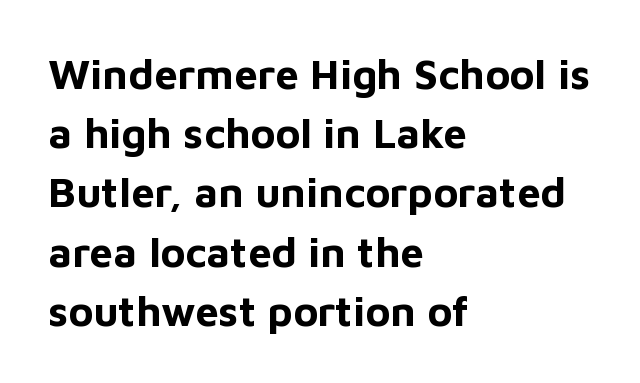
Upright lettering throughout. Look at the bottom of the vertical strokes: they stop flat, with no serifs. Which margin do the lines hug? The left one — the right edge is uneven. Weight: bold.
